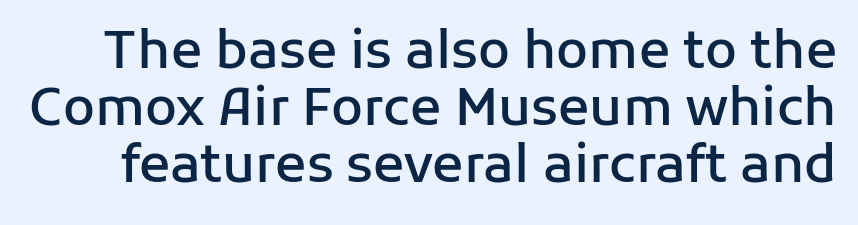
Posture: vertical. These lines are composed in type without serifs. A fair bit of extra ink — the face is semibold, not bold. A clean baseline with only descenders dipping below it. Students, note that the glyphs here touch the page at normal intervals.
